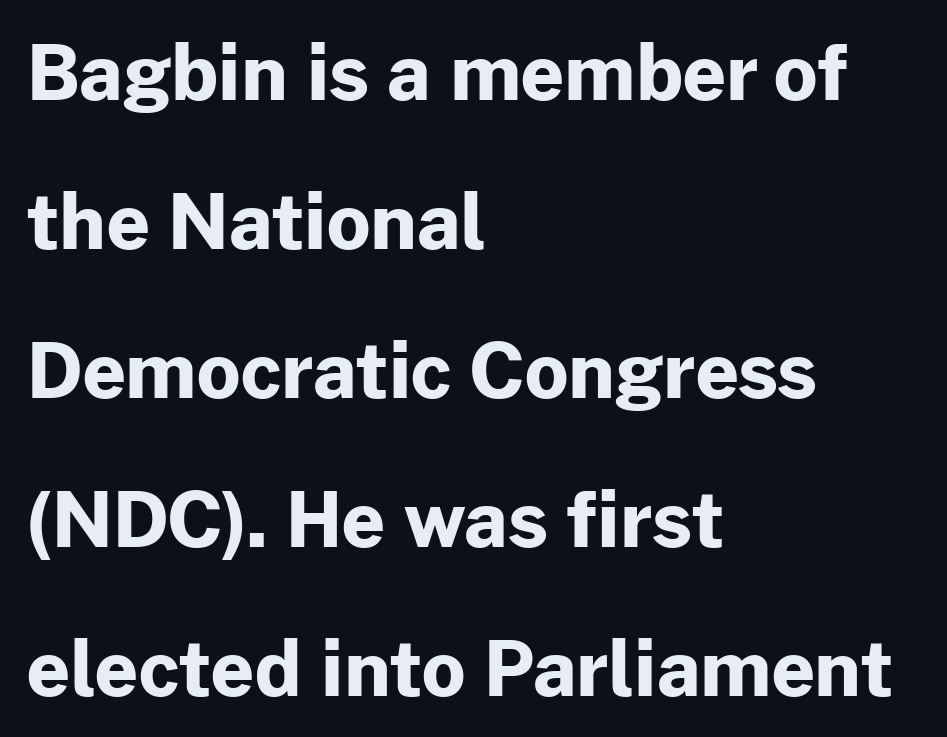
The image shows 76 px bold sans-serif type, upright; set left-aligned, loose line spacing (1.96x), normal letter spacing, not underlined; low stroke contrast and a medium x-height.
